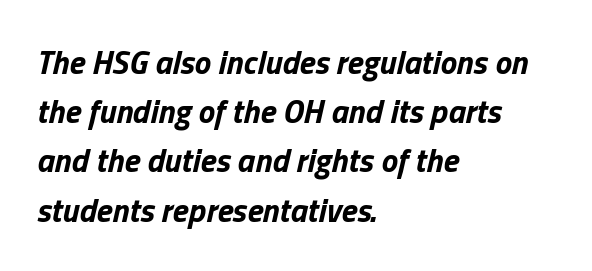
The image shows 33 px bold type, italic (leaning right); set left-aligned, normal line spacing (1.49x), normal letter spacing, not underlined; low stroke contrast and a medium x-height.
